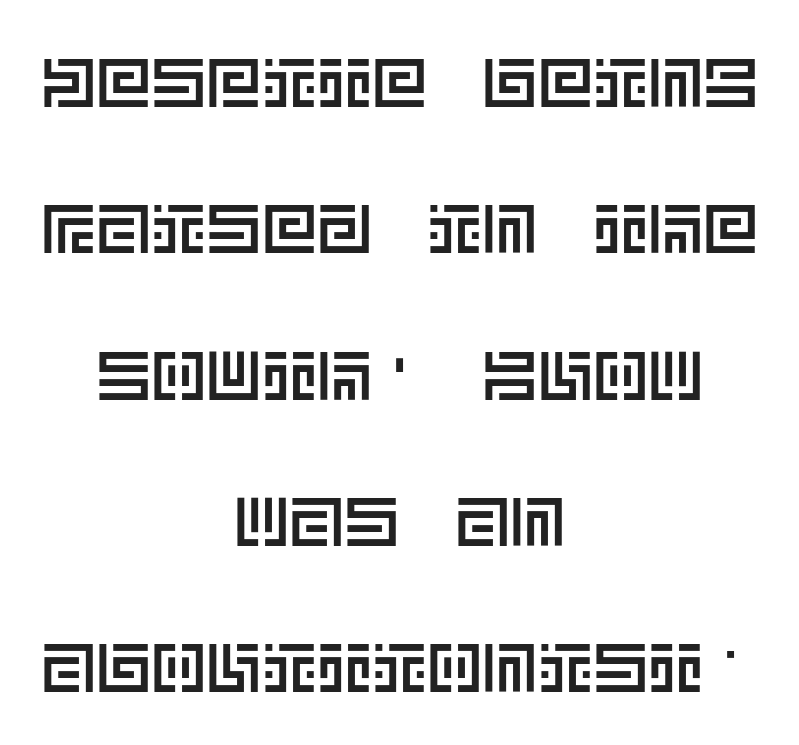
The image shows 69 px text type, upright; set centered, loose line spacing (2.12x), normal letter spacing, not underlined; a large x-height.
